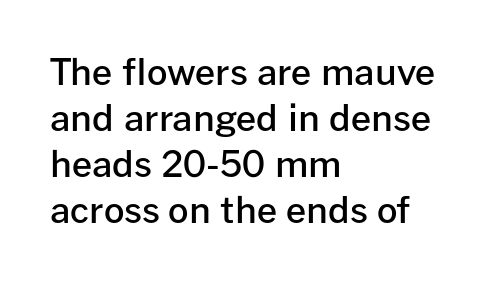
Notice how descenders clear the ascenders below comfortably — that's standard leading. Designer's note — italics off, roman on. Firm but not heavy-handed strokes: this text is semibold. Decoration check: the copy has no underline. Characters follow at the spacing the type designer built in.
